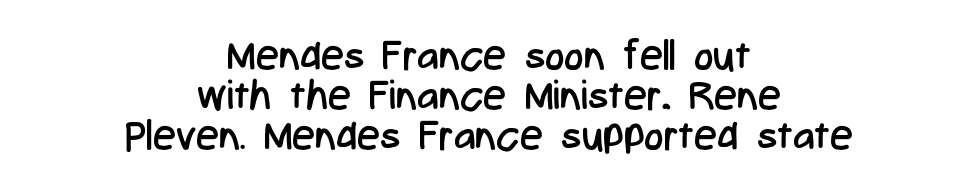
Q: Is the text bold? A: No.
Q: Is the text italic (slanted)? A: No, it is upright.
Q: Is the typeface a serif or a sans-serif typeface? A: Sans-serif.
Q: Is the text underlined? A: No.
Q: How is the paragraph aligned? A: Centered.
Q: Is the spacing between letters normal or unusually wide? A: Normal.
Q: Is the spacing between lines tight, normal or loose? A: Tight.
Q: Width (condensed, normal, or wide)? A: Condensed.
Q: Stroke contrast? A: Low.
Q: x-height? A: Medium.
Q: Monospaced? A: No.
